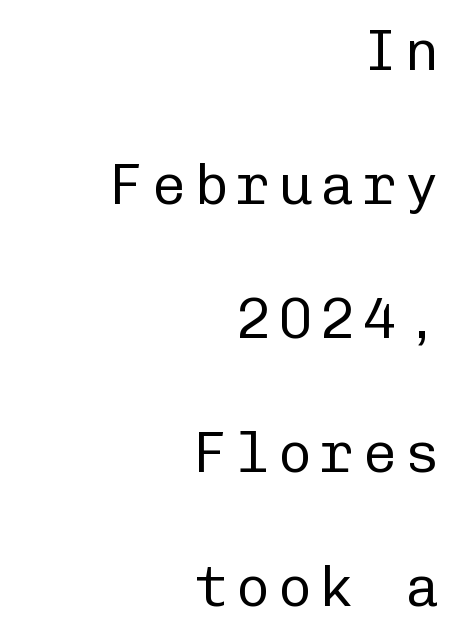
The image shows 57 px regular-weight sans-serif type, upright, monospaced; set right-aligned, loose line spacing (2.35x), not underlined; low stroke contrast and a medium x-height.
